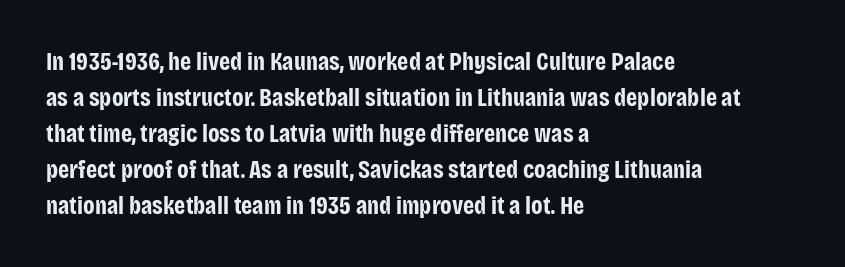
The image shows 25 px bold type, upright; set left-aligned, normal line spacing (1.44x), normal letter spacing, not underlined.
